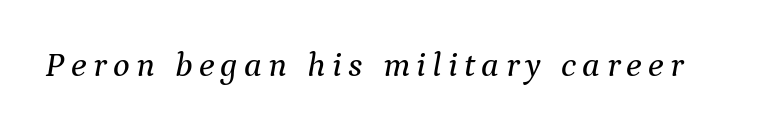
The image shows 35 px serif type, italic (leaning right); set not underlined; medium stroke contrast and a medium x-height.
